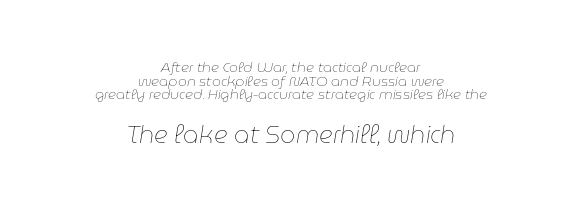
Q: Is the text bold? A: No.
Q: Is the text italic (slanted)? A: Yes, it leans right by about 9 degrees.
Q: Is the text underlined? A: No.
Q: How is the paragraph aligned? A: Centered.
Q: Is the spacing between letters normal or unusually wide? A: Normal.
Q: Is the spacing between lines tight, normal or loose? A: Tight.
Q: Which block of text is set in a larger size, the first (top) or the second (bottom)? A: The second (bottom) one.
